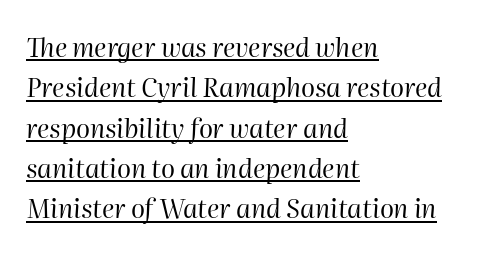
Summary of vertical rhythm: regular, with standard interline spacing. Tracking here is standard; glyphs follow each other at the usual distance. This is underlined copy, the kind a proofreader might mark for attention. Ink coverage per letter is moderate at most. The face used here has a pronounced slope to its letters. Line beginnings align vertically; line endings do not.
